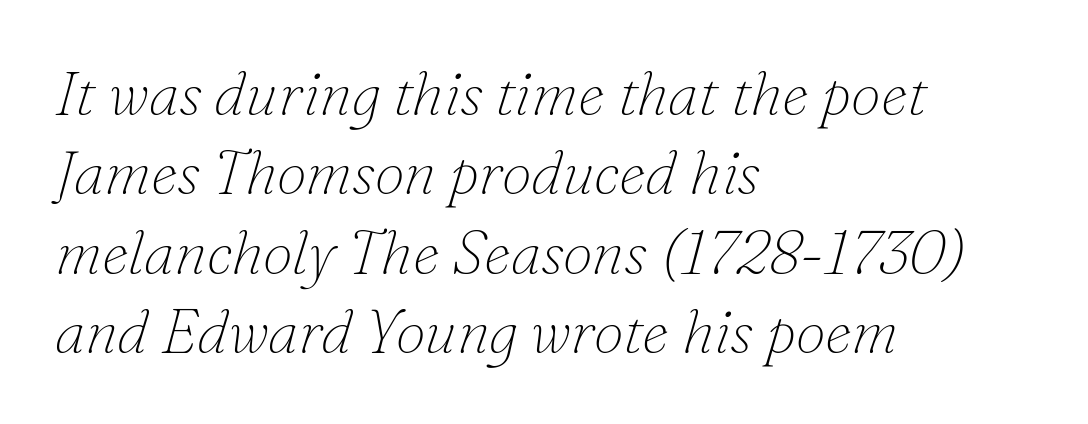
The image shows 61 px thin serif type, italic (leaning right); set left-aligned, normal line spacing (1.3x), normal letter spacing, not underlined; low stroke contrast and a small x-height.
